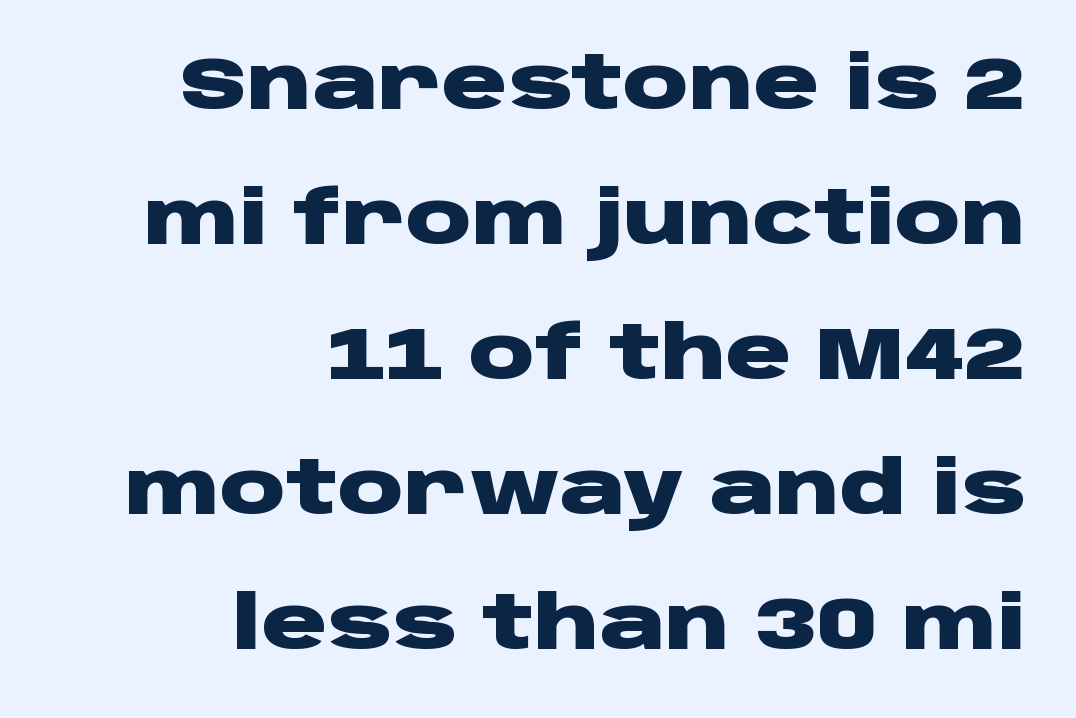
Q: Is the text bold? A: Yes.
Q: Is the text italic (slanted)? A: No, it is upright.
Q: Is the typeface a serif or a sans-serif typeface? A: Sans-serif.
Q: Is the text underlined? A: No.
Q: How is the paragraph aligned? A: Right-aligned.
Q: Is the spacing between letters normal or unusually wide? A: Normal.
Q: Width (condensed, normal, or wide)? A: Wide.
Q: Stroke contrast? A: Low.
Q: x-height? A: Large.
Q: Monospaced? A: No.
